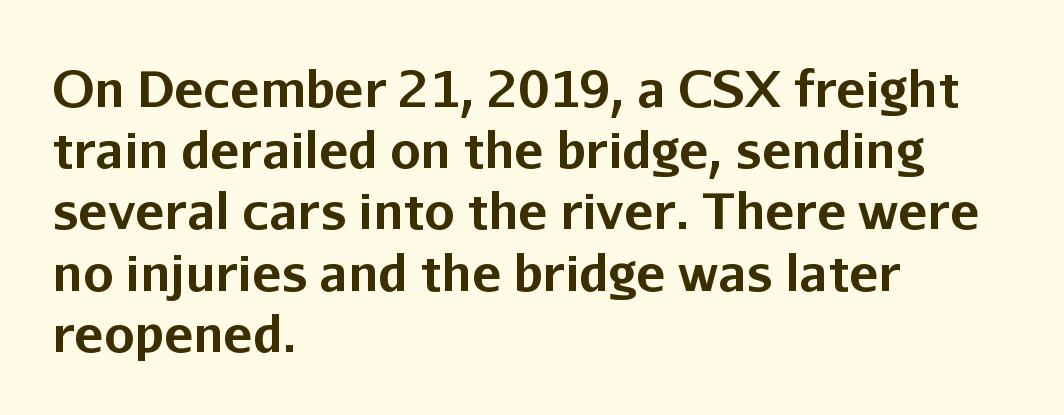
Q: Is the text bold? A: Yes.
Q: Is the text italic (slanted)? A: No, it is upright.
Q: Is the typeface a serif or a sans-serif typeface? A: Sans-serif.
Q: Is the text underlined? A: No.
Q: How is the paragraph aligned? A: Left-aligned.
Q: Is the spacing between letters normal or unusually wide? A: Normal.
Q: Is the spacing between lines tight, normal or loose? A: Normal.
Q: Width (condensed, normal, or wide)? A: Normal.
Q: Stroke contrast? A: Low.
Q: x-height? A: Medium.
Q: Monospaced? A: No.
